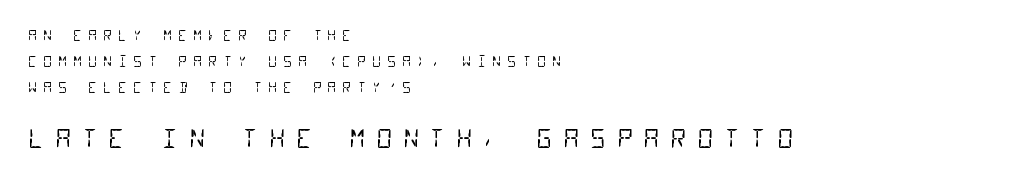
{"bold": "no", "underline": "no", "align": "left", "line_spacing_ratio": 1.87, "letter_spacing": "wide", "letter_spacing_em": 0.42, "larger_block": "second", "size_ratio": 1.79, "glyph_px": 25}
